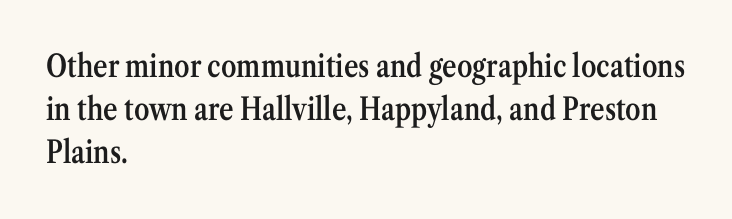
Q: Is the text bold? A: Semi-bold.
Q: Is the text italic (slanted)? A: No, it is upright.
Q: Is the typeface a serif or a sans-serif typeface? A: Serif.
Q: Is the text underlined? A: No.
Q: How is the paragraph aligned? A: Left-aligned.
Q: Is the spacing between letters normal or unusually wide? A: Normal.
Q: Is the spacing between lines tight, normal or loose? A: Normal.
Q: Width (condensed, normal, or wide)? A: Condensed.
Q: Stroke contrast? A: Medium.
Q: x-height? A: Medium.
Q: Monospaced? A: No.
